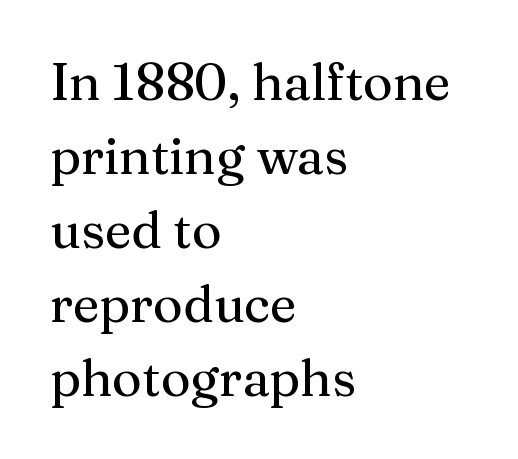
Small tapered or slab feet sit at the stroke ends, so this counts as serif. The passage shown stacks its lines at a standard gap. A typesetter would call this zero additional tracking. Each letter keeps its own natural width here, so spacing adapts to shape. Do the letters lean? They stand straight.
